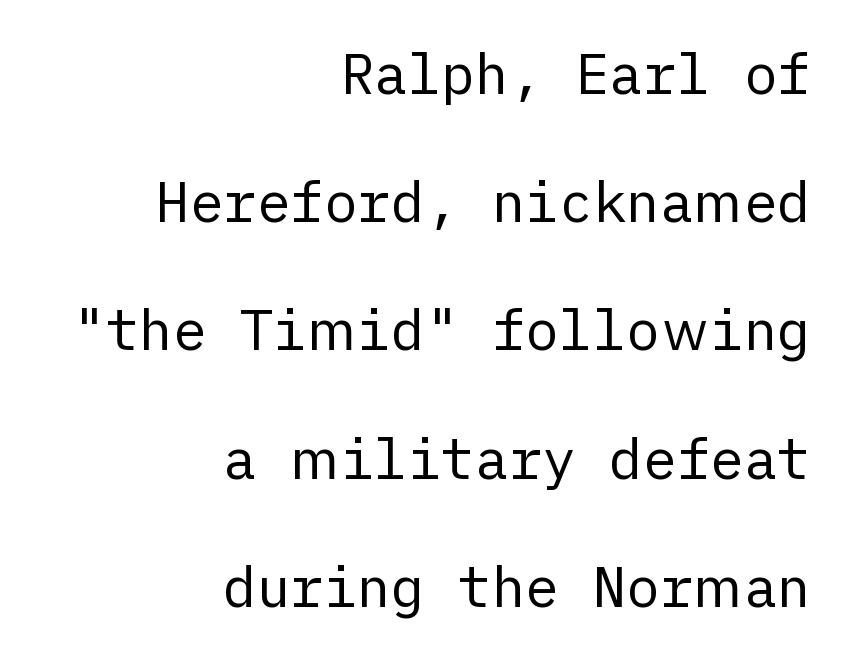
Q: Is the text bold? A: No.
Q: Is the text italic (slanted)? A: No, it is upright.
Q: Is the typeface a serif or a sans-serif typeface? A: Sans-serif.
Q: Is the text underlined? A: No.
Q: How is the paragraph aligned? A: Right-aligned.
Q: Is the spacing between letters normal or unusually wide? A: Normal.
Q: Is the spacing between lines tight, normal or loose? A: Loose.
Q: Width (condensed, normal, or wide)? A: Normal.
Q: Stroke contrast? A: Low.
Q: x-height? A: Medium.
